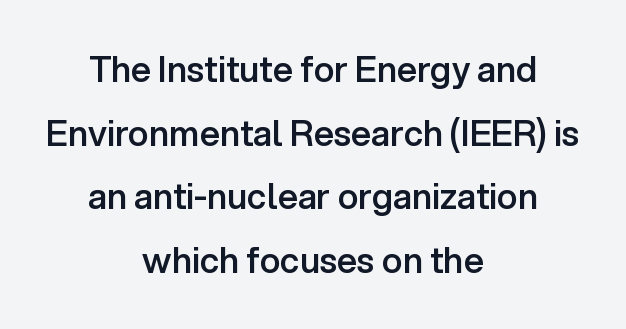
The image shows 35 px semibold sans-serif type, upright; set centered, line spacing 1.82x, normal letter spacing, not underlined; low stroke contrast and a medium x-height.
